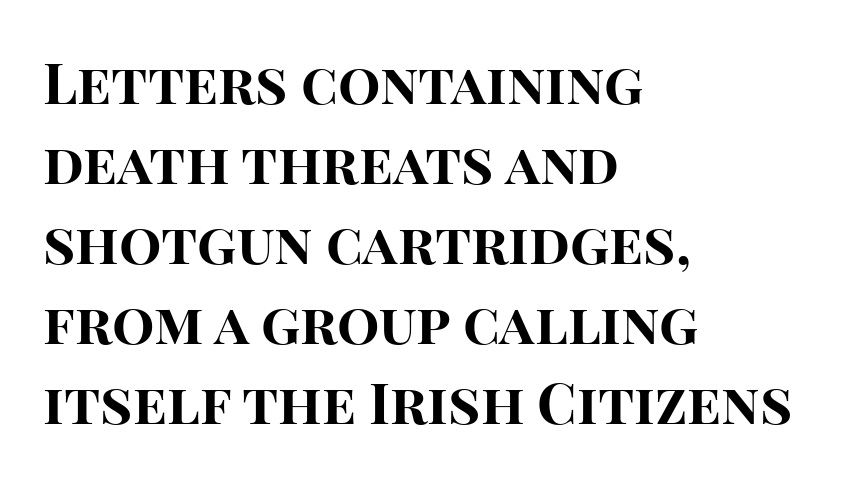
The image shows 56 px bold sans-serif type, upright; set left-aligned, normal line spacing (1.43x), normal letter spacing, not underlined; high stroke contrast and a large x-height.
